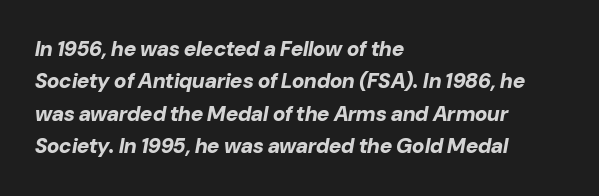
The image shows 21 px bold type, italic (leaning right); set left-aligned, normal line spacing (1.54x), normal letter spacing, not underlined.
